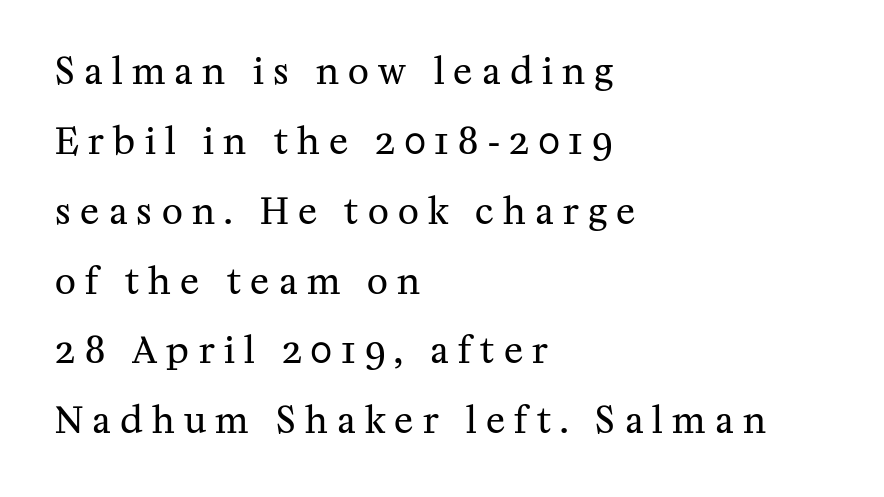
A classic flush-left, rag-right setting is used for this passage. It's the straight-up-and-down kind of type. Letters rest on an invisible, unmarked baseline. Here the designer chose a conventional face with non-uniform glyph widths. This sample uses expanded letter spacing, leaving extra air between glyphs.
